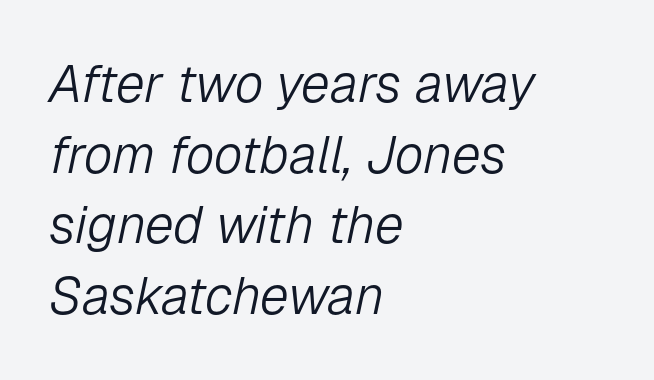
The image shows 52 px light type, italic (leaning right); set left-aligned, normal line spacing (1.36x), normal letter spacing, not underlined; low stroke contrast and a medium x-height.
